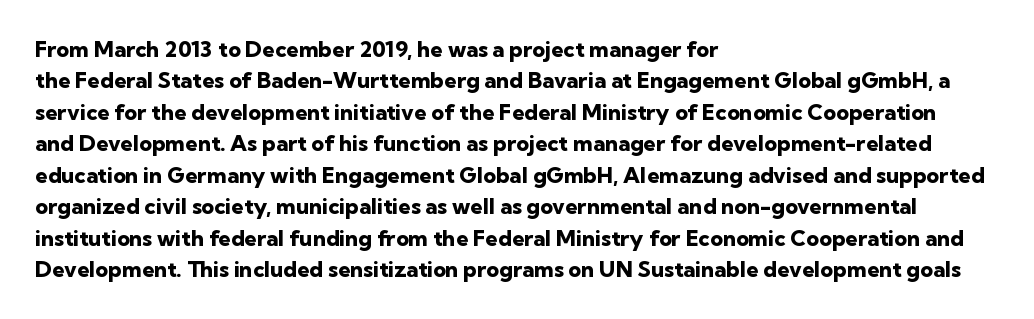
Q: Is the text bold? A: Yes.
Q: Is the text italic (slanted)? A: No, it is upright.
Q: Is the text underlined? A: No.
Q: How is the paragraph aligned? A: Left-aligned.
Q: Is the spacing between letters normal or unusually wide? A: Normal.
Q: Is the spacing between lines tight, normal or loose? A: Normal.
